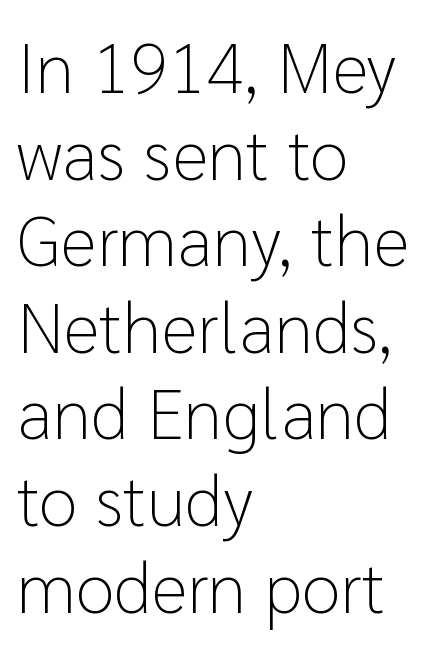
{"serif": "no", "italic": "no", "bold": "no", "weight": "light", "width": "normal", "stroke_contrast": "low", "x_height": "medium", "monospaced": "no", "underline": "no", "align": "left", "line_spacing_ratio": 1.22, "letter_spacing": "normal", "letter_spacing_em": 0.0, "glyph_px": 71}
